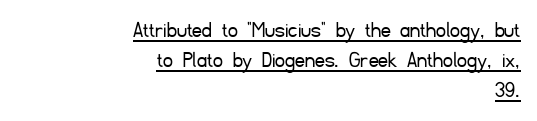
{"italic": "no", "bold": "no", "underline": "yes", "align": "right", "line_spacing": "normal", "line_spacing_ratio": 1.26, "letter_spacing": "normal", "letter_spacing_em": 0.0, "glyph_px": 24}
